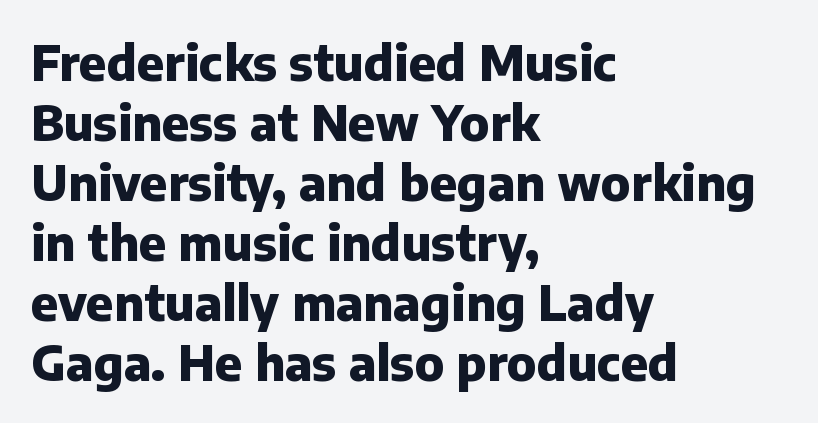
The image shows 48 px heavy sans-serif type, upright; set left-aligned, normal line spacing (1.25x), normal letter spacing, not underlined; low stroke contrast and a medium x-height.
